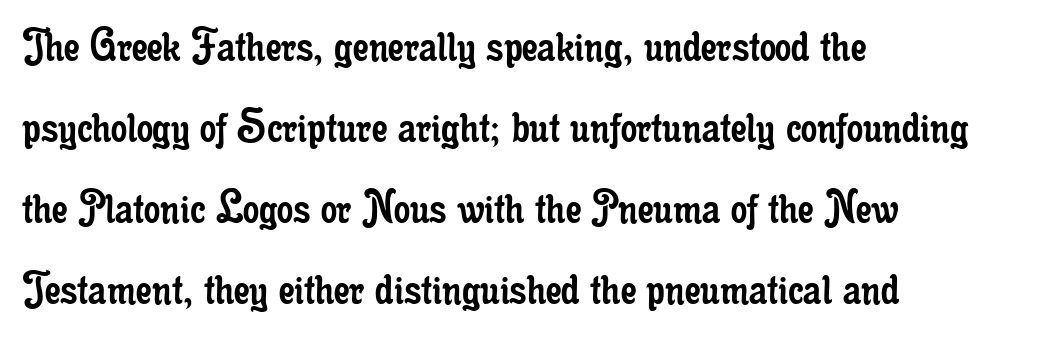
Q: Is the text bold? A: No.
Q: Is the text italic (slanted)? A: No, it is upright.
Q: Is the typeface a serif or a sans-serif typeface? A: Serif.
Q: Is the text underlined? A: No.
Q: How is the paragraph aligned? A: Left-aligned.
Q: Is the spacing between letters normal or unusually wide? A: Normal.
Q: Is the spacing between lines tight, normal or loose? A: Normal.
Q: Width (condensed, normal, or wide)? A: Condensed.
Q: Stroke contrast? A: Low.
Q: x-height? A: Small.
Q: Monospaced? A: No.
